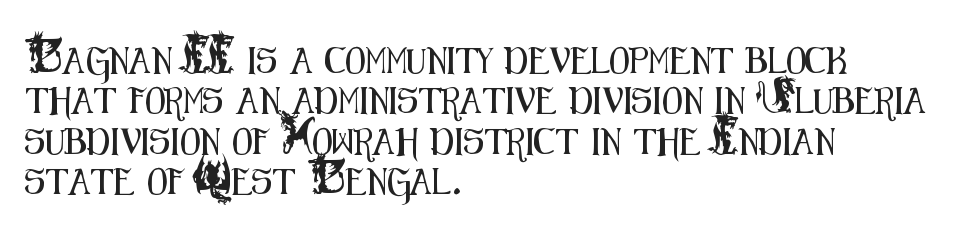
{"italic": "no", "underline": "no", "align": "left", "line_spacing": "normal", "line_spacing_ratio": 1.55, "letter_spacing": "normal", "letter_spacing_em": 0.0, "glyph_px": 26}
